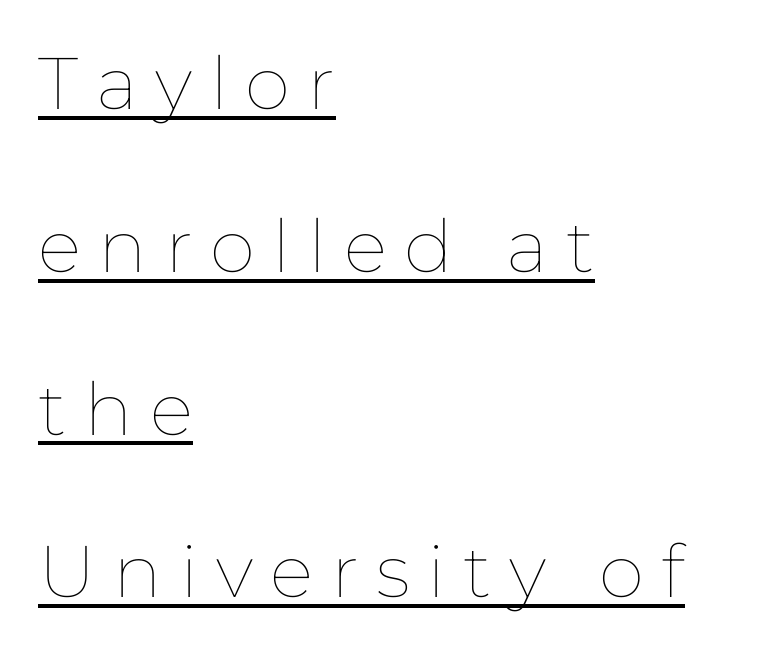
Every stem runs plumb, perpendicular to the baseline. A typesetter would call this leading open, well beyond the default. Stems here are at most as thick as an everyday book face. Someone cranked the tracking dial way up on this one.
